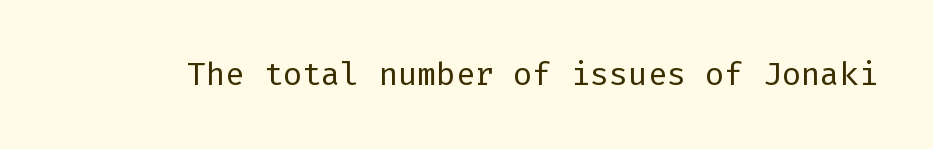
Q: Is the text bold? A: No.
Q: Is the text italic (slanted)? A: No, it is upright.
Q: Is the typeface a serif or a sans-serif typeface? A: Sans-serif.
Q: Is the text underlined? A: No.
Q: Is the spacing between letters normal or unusually wide? A: Normal.
Q: Width (condensed, normal, or wide)? A: Normal.
Q: Stroke contrast? A: Low.
Q: x-height? A: Medium.
